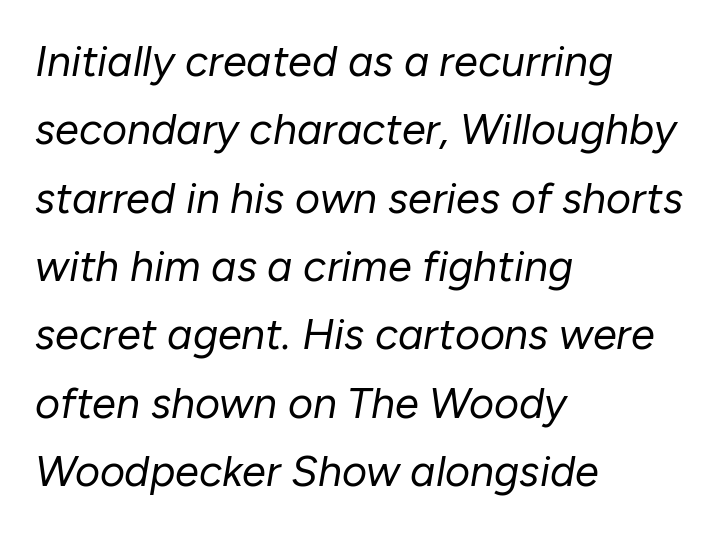
The image shows 43 px regular-weight type, italic (leaning right); set left-aligned, normal line spacing (1.59x), normal letter spacing, not underlined; low stroke contrast and a medium x-height.
